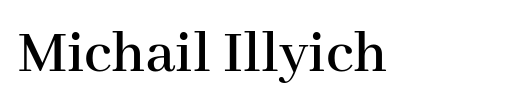
Q: Is the text italic (slanted)? A: No, it is upright.
Q: Is the typeface a serif or a sans-serif typeface? A: Serif.
Q: Is the text underlined? A: No.
Q: Is the spacing between letters normal or unusually wide? A: Normal.
Q: Width (condensed, normal, or wide)? A: Normal.
Q: Stroke contrast? A: High.
Q: x-height? A: Medium.
Q: Monospaced? A: No.
